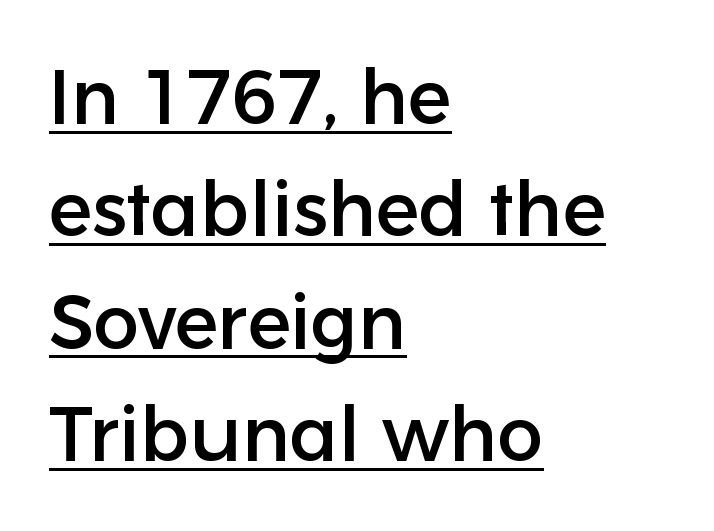
The image shows 77 px sans-serif type, upright; set left-aligned, normal line spacing (1.46x), normal letter spacing, underlined; low stroke contrast and a medium x-height.
